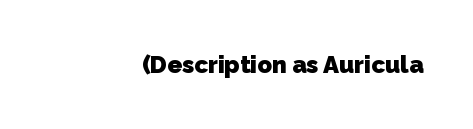
{"bold": "yes", "underline": "no", "letter_spacing": "normal", "letter_spacing_em": 0.0, "glyph_px": 24}
